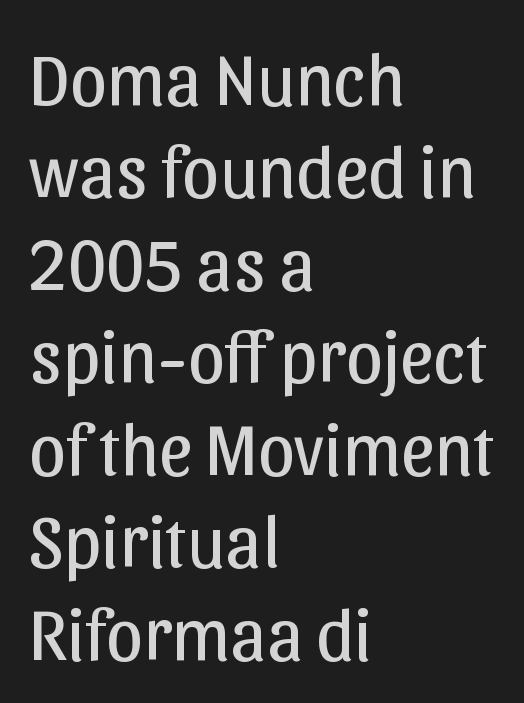
The image shows 74 px regular-weight sans-serif type, upright; set left-aligned, normal line spacing (1.25x), normal letter spacing, not underlined; low stroke contrast and a medium x-height.
